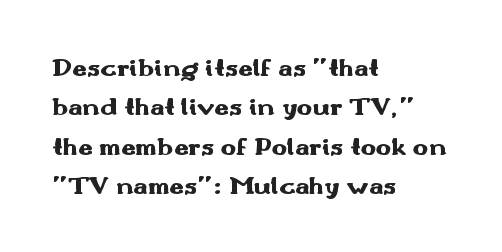
{"italic": "no", "bold": "yes", "underline": "no", "align": "left", "line_spacing": "normal", "line_spacing_ratio": 1.51, "letter_spacing": "normal", "letter_spacing_em": 0.0, "glyph_px": 26}
